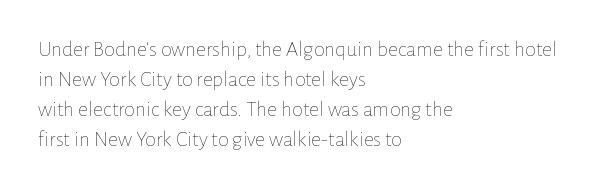
The image shows 22 px text type, upright; set left-aligned, normal line spacing (1.36x), normal letter spacing, not underlined.
